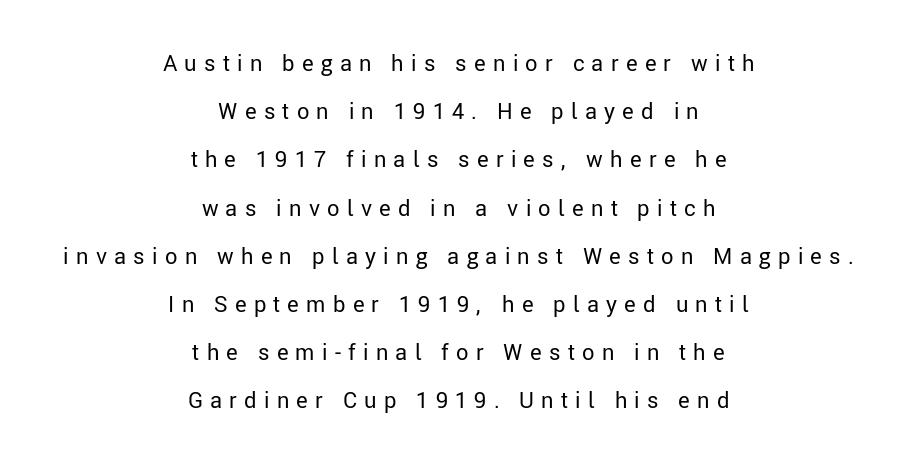
{"italic": "no", "bold": "no", "underline": "no", "align": "center", "line_spacing": "loose", "line_spacing_ratio": 2.19, "letter_spacing": "wide", "letter_spacing_em": 0.33, "glyph_px": 22}
